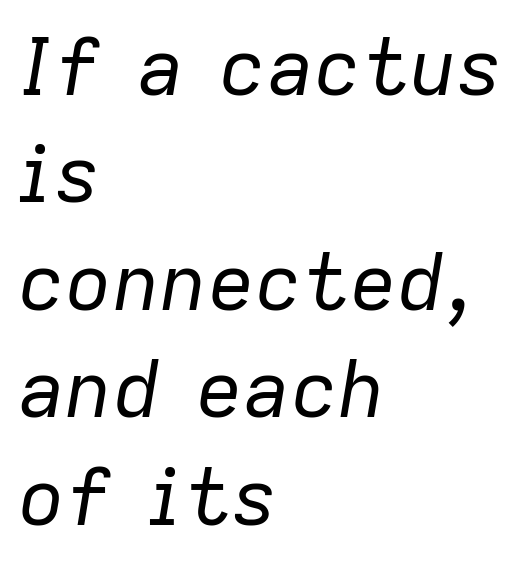
The image shows 79 px regular-weight type, italic (leaning right); set left-aligned, normal line spacing (1.36x), normal letter spacing, not underlined; low stroke contrast and a medium x-height.
